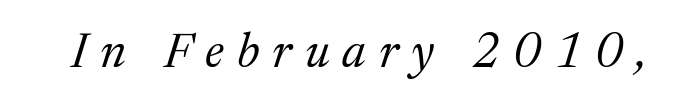
Q: Is the text bold? A: No.
Q: Is the text italic (slanted)? A: Yes, it leans right by about 17 degrees.
Q: Is the typeface a serif or a sans-serif typeface? A: Serif.
Q: Is the text underlined? A: No.
Q: Is the spacing between letters normal or unusually wide? A: Unusually wide.
Q: Width (condensed, normal, or wide)? A: Normal.
Q: Stroke contrast? A: Medium.
Q: x-height? A: Medium.
Q: Monospaced? A: No.
